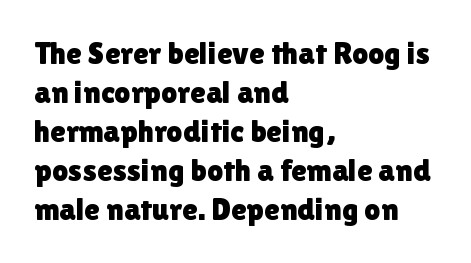
Q: Is the text italic (slanted)? A: No, it is upright.
Q: Is the typeface a serif or a sans-serif typeface? A: Sans-serif.
Q: Is the text underlined? A: No.
Q: How is the paragraph aligned? A: Left-aligned.
Q: Is the spacing between letters normal or unusually wide? A: Normal.
Q: Width (condensed, normal, or wide)? A: Normal.
Q: x-height? A: Medium.
Q: Monospaced? A: No.
